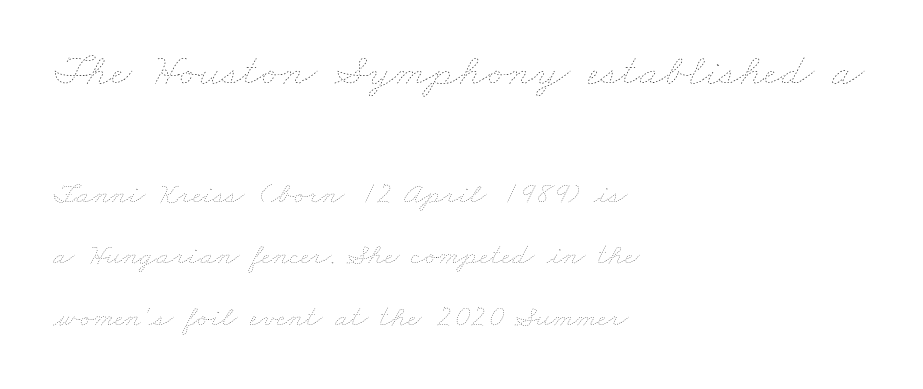
In this sample the first text group is rendered at the bigger scale. A typesetter would call this proportional, since set widths differ per character. A student would call this left alignment; a typographer would say flush left, rag right. The foot of each line stays bare and open. Ink coverage per letter is moderate at most. Summary of vertical rhythm: relaxed, with wide interline spacing.
